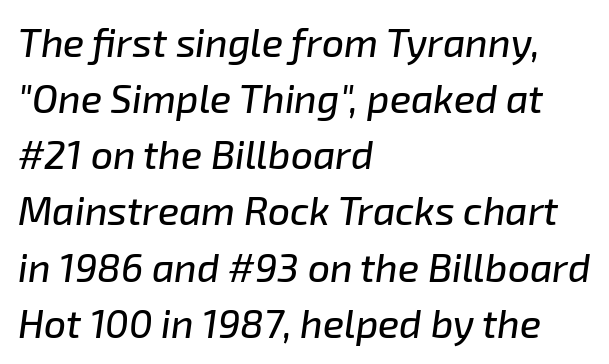
Q: Is the text italic (slanted)? A: Yes, it leans right by about 8 degrees.
Q: Is the text underlined? A: No.
Q: How is the paragraph aligned? A: Left-aligned.
Q: Is the spacing between letters normal or unusually wide? A: Normal.
Q: Is the spacing between lines tight, normal or loose? A: Normal.
Q: Width (condensed, normal, or wide)? A: Normal.
Q: Stroke contrast? A: Low.
Q: x-height? A: Medium.
Q: Monospaced? A: No.
